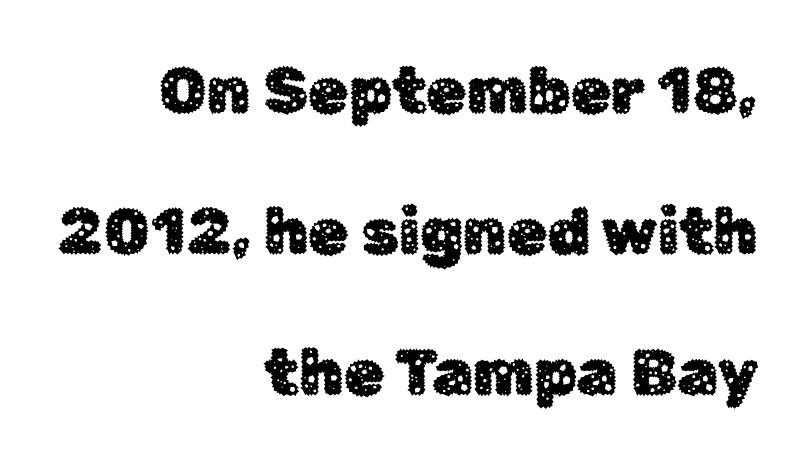
Q: Is the text italic (slanted)? A: No, it is upright.
Q: Is the typeface a serif or a sans-serif typeface? A: Sans-serif.
Q: Is the text underlined? A: No.
Q: How is the paragraph aligned? A: Right-aligned.
Q: Is the spacing between letters normal or unusually wide? A: Normal.
Q: Is the spacing between lines tight, normal or loose? A: Loose.
Q: Width (condensed, normal, or wide)? A: Normal.
Q: Stroke contrast? A: Low.
Q: x-height? A: Medium.
Q: Monospaced? A: No.
